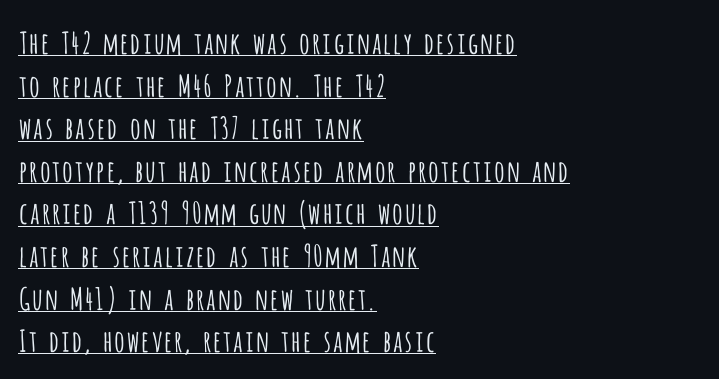
Q: Is the text bold? A: No.
Q: Is the text italic (slanted)? A: No, it is upright.
Q: Is the typeface a serif or a sans-serif typeface? A: Sans-serif.
Q: Is the text underlined? A: Yes.
Q: How is the paragraph aligned? A: Left-aligned.
Q: Is the spacing between letters normal or unusually wide? A: Normal.
Q: Is the spacing between lines tight, normal or loose? A: Normal.
Q: Width (condensed, normal, or wide)? A: Condensed.
Q: Stroke contrast? A: Low.
Q: x-height? A: Large.
Q: Monospaced? A: No.
